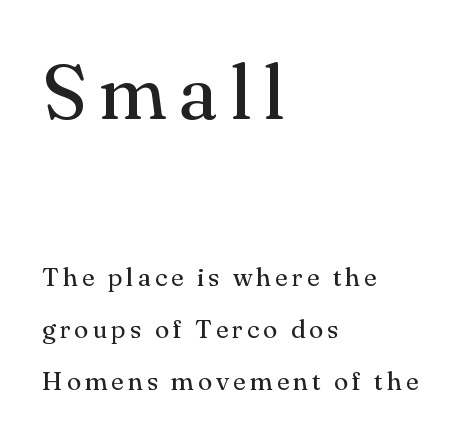
The image shows 78 px regular-weight serif type, upright; set left-aligned, loose line spacing (2.0x), not underlined; the first (top) block is 3.0x larger; medium stroke contrast and a small x-height.
